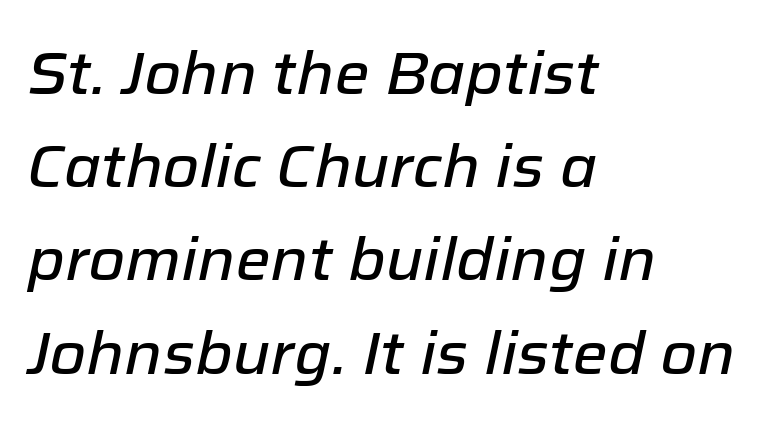
An italicized treatment has been applied to the whole sample. The baseline area is clear. Is this a fixed-width face? No — the glyphs have proportional, varying widths. Where is the straight margin? On the left.
